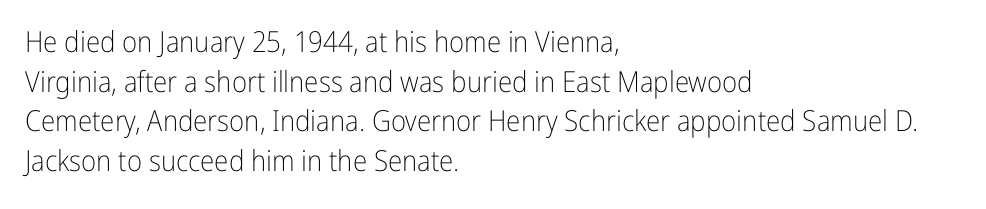
The image shows 29 px light, condensed sans-serif type, upright; set left-aligned, normal line spacing (1.37x), normal letter spacing, not underlined; low stroke contrast and a medium x-height.
